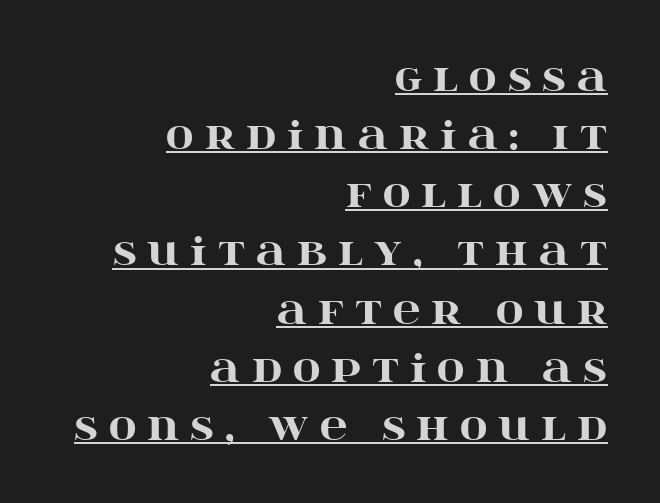
The image shows 38 px heavy, wide serif type, upright; set right-aligned, normal line spacing (1.53x), unusually wide letter spacing (+0.29 em), underlined; high stroke contrast and a large x-height.
